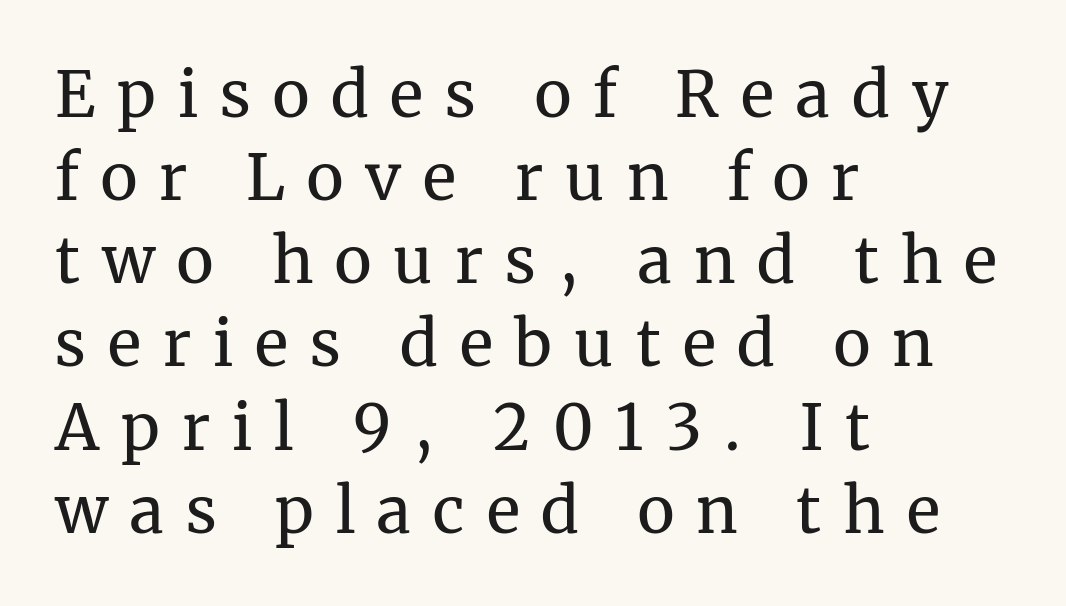
A student would call this left alignment; a typographer would say flush left, rag right. Letterform terminals end in serifs throughout the passage. The passage shown stacks its lines at a standard gap. Glance below the letters and you will spot only blank space.
